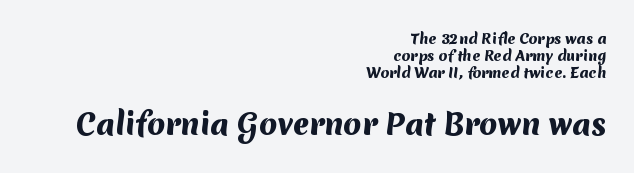
Q: Is the text bold? A: Yes.
Q: Is the typeface a serif or a sans-serif typeface? A: Sans-serif.
Q: Is the text underlined? A: No.
Q: How is the paragraph aligned? A: Right-aligned.
Q: Is the spacing between letters normal or unusually wide? A: Normal.
Q: Which block of text is set in a larger size, the first (top) or the second (bottom)? A: The second (bottom) one.
Q: Width (condensed, normal, or wide)? A: Normal.
Q: Stroke contrast? A: Medium.
Q: x-height? A: Medium.
Q: Monospaced? A: No.
